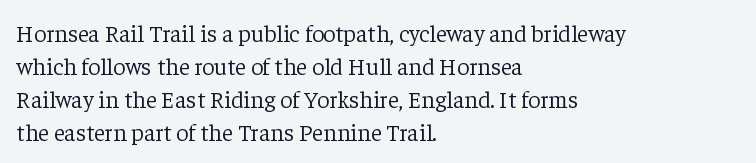
The image shows 24 px text type, upright; set left-aligned, normal line spacing (1.37x), normal letter spacing, not underlined.
